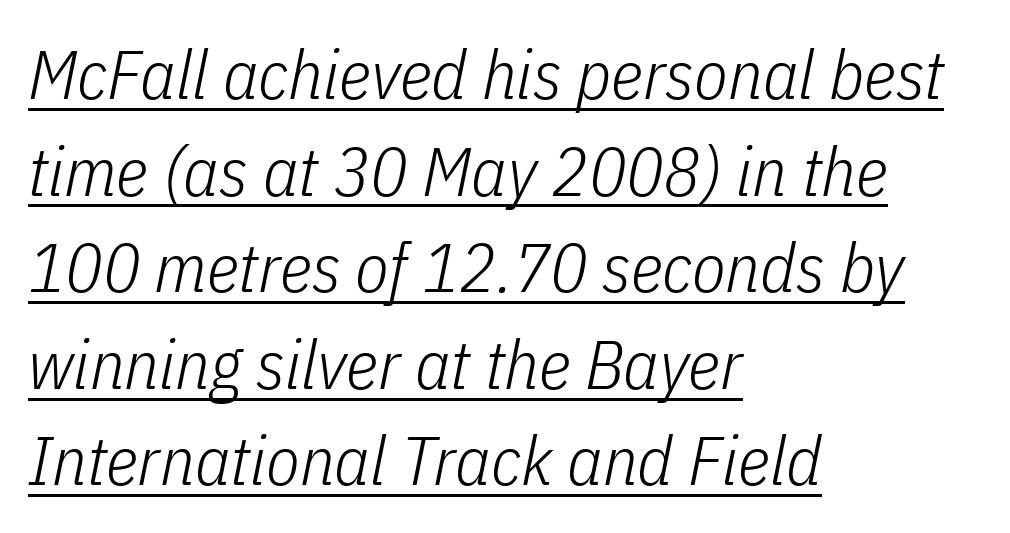
The image shows 69 px light, condensed type, italic (leaning right); set left-aligned, normal line spacing (1.4x), normal letter spacing, underlined; low stroke contrast and a medium x-height.
